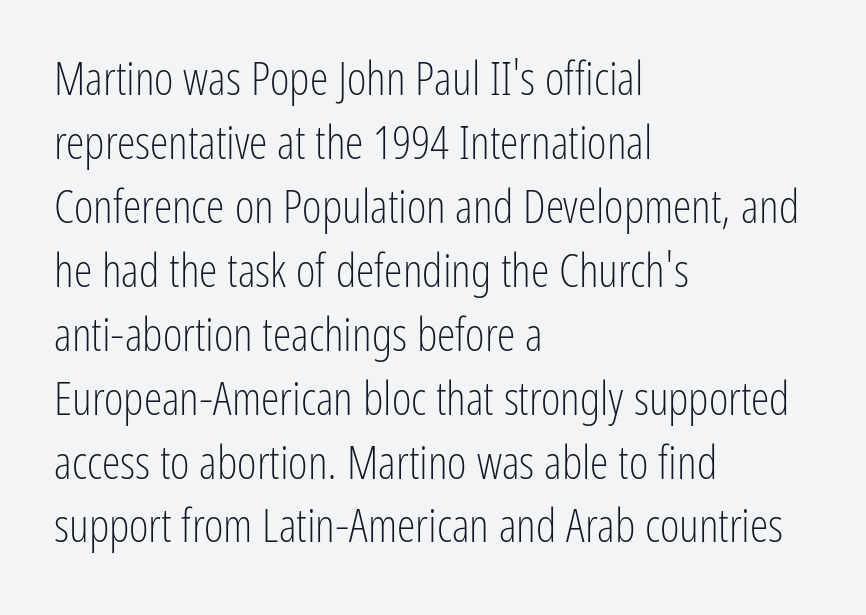
Q: Is the text bold? A: No.
Q: Is the text italic (slanted)? A: No, it is upright.
Q: Is the typeface a serif or a sans-serif typeface? A: Sans-serif.
Q: Is the text underlined? A: No.
Q: How is the paragraph aligned? A: Left-aligned.
Q: Is the spacing between letters normal or unusually wide? A: Normal.
Q: Is the spacing between lines tight, normal or loose? A: Normal.
Q: Width (condensed, normal, or wide)? A: Condensed.
Q: Stroke contrast? A: Low.
Q: x-height? A: Medium.
Q: Monospaced? A: No.
